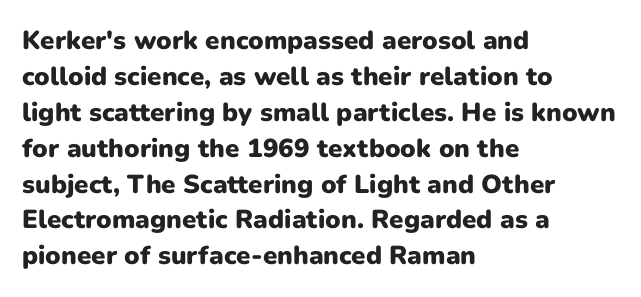
Weight: bold. Inter-character spacing is left at the font's built-in metrics. Check the space under the baseline: it is left empty. These lines sit exactly where default settings would place them. Compared with a centered layout, this one pins lines to the left instead.
